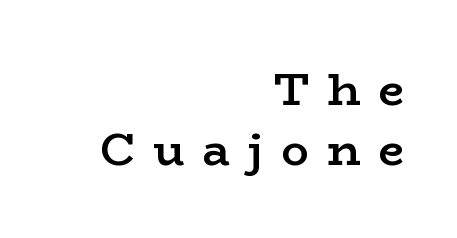
The image shows 46 px semibold, wide serif type, upright; set right-aligned, normal line spacing (1.3x), unusually wide letter spacing (+0.39 em), not underlined; low stroke contrast and a medium x-height.
